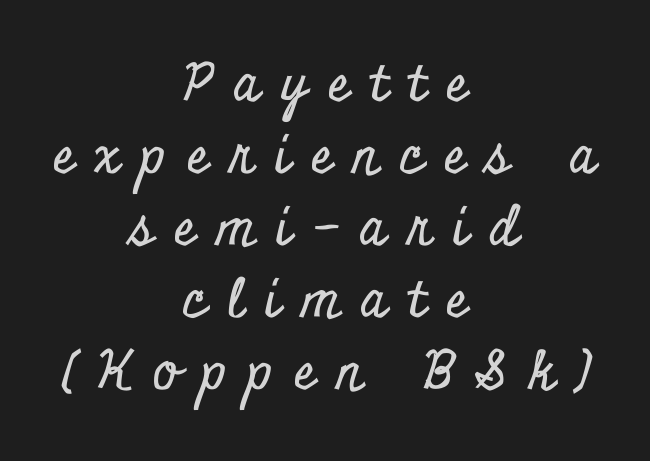
The lines are quadded center. The typeface chosen for these lines features serifs. A bare baseline throughout the passage. How are the letters spaced? Widely, with obvious added tracking. Each new line begins a customary step beneath the previous one.
